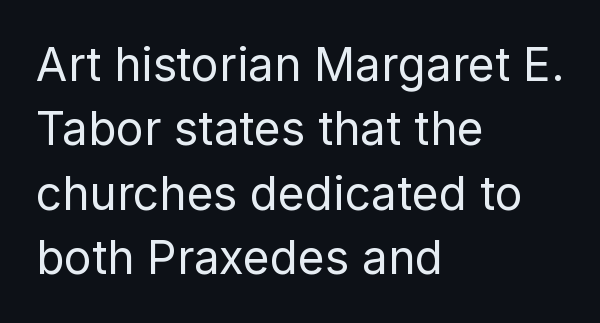
Notice how descenders clear the ascenders below comfortably — that's standard leading. Stem width sits at or under what a default text font uses. The strip under each line holds only bare page. Is the letter spacing exaggerated? No — it looks like the ordinary default.
